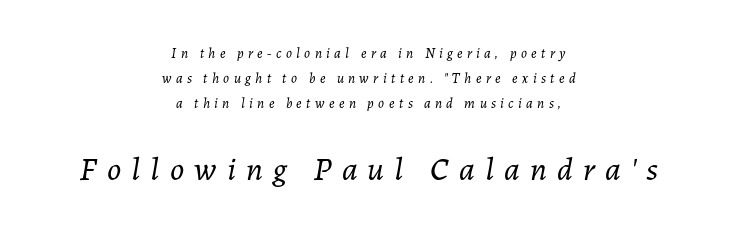
Which of the two is more prominent by size? The second, at the bottom. No word sits above an underline. Loose tracking; the words dissolve into strings of separated letters. Is this a fixed-width face? No — the glyphs have proportional, varying widths.
